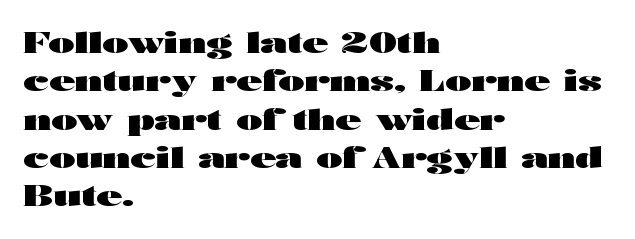
The image shows 28 px heavy, wide type, upright; set left-aligned, normal line spacing (1.37x), normal letter spacing, not underlined; high stroke contrast and a medium x-height.
